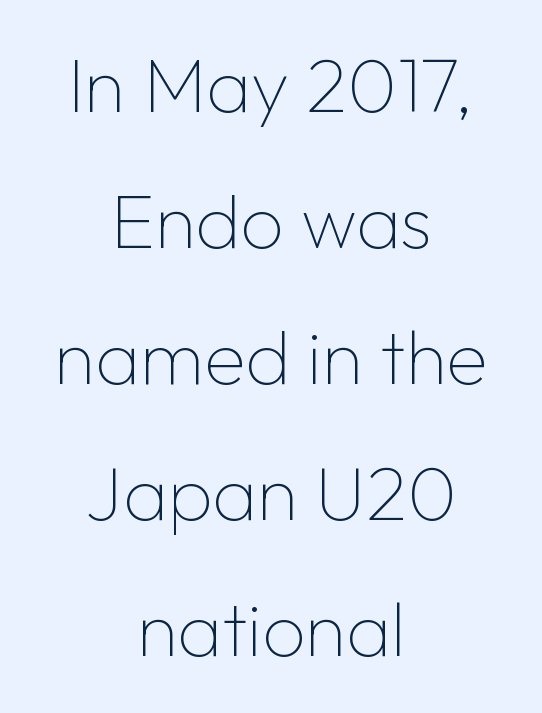
The specimen reads as upright at a glance. Character widths vary here, with narrow letters taking less room than wide ones. You can tell from the bare stems that sans-serif type was used. A student would call this center alignment; a typographer would say set centered. The weight would be labelled regular, book, light, or lighter still. Type without underlining.
